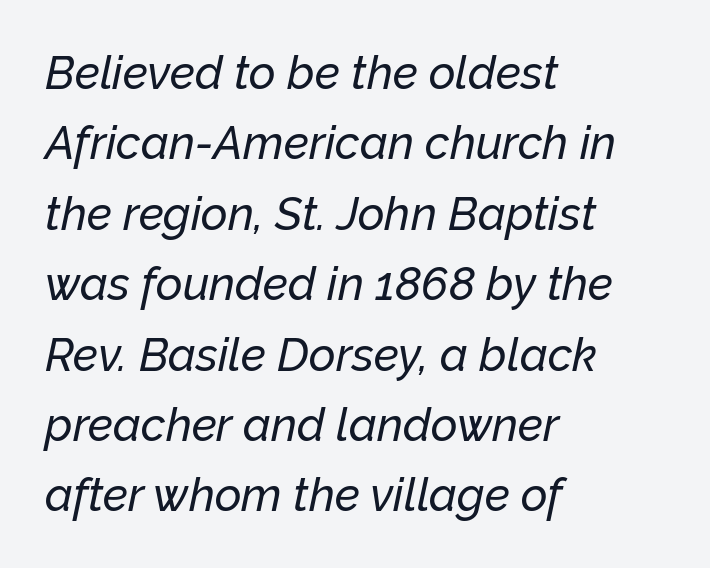
Q: Is the text italic (slanted)? A: Yes, it leans right by about 12 degrees.
Q: Is the text underlined? A: No.
Q: How is the paragraph aligned? A: Left-aligned.
Q: Is the spacing between letters normal or unusually wide? A: Normal.
Q: Is the spacing between lines tight, normal or loose? A: Normal.
Q: Width (condensed, normal, or wide)? A: Normal.
Q: Stroke contrast? A: Low.
Q: x-height? A: Medium.
Q: Monospaced? A: No.
